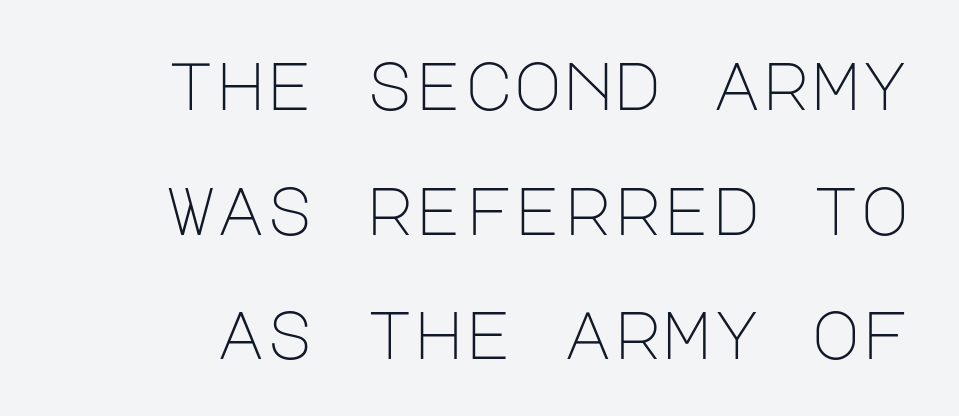
Lines of text with bare space underneath. Characters remain perfectly vertical along every line. Serif or sans? Sans — the stroke terminals are bare. Is the letter spacing exaggerated? No — it looks like the ordinary default. Compared with a typical body face, this is equally light or lighter still.
